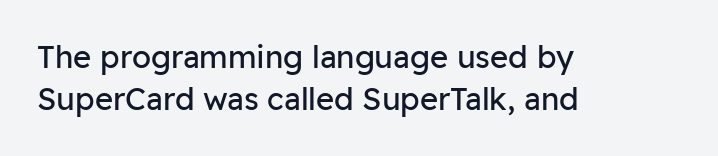
Nope, no serifs anywhere on these letters. Notice how descenders clear the ascenders below comfortably — that's standard leading. Letters have the restrained weight of plain body copy at most. Just letters on the line, the space beneath them empty.
